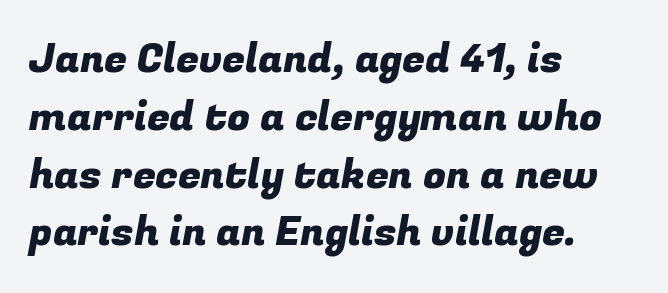
{"serif": "no", "width": "normal", "stroke_contrast": "low", "x_height": "medium", "monospaced": "no", "underline": "no", "align": "left", "line_spacing": "normal", "line_spacing_ratio": 1.41, "letter_spacing": "normal", "letter_spacing_em": 0.0, "glyph_px": 41}
